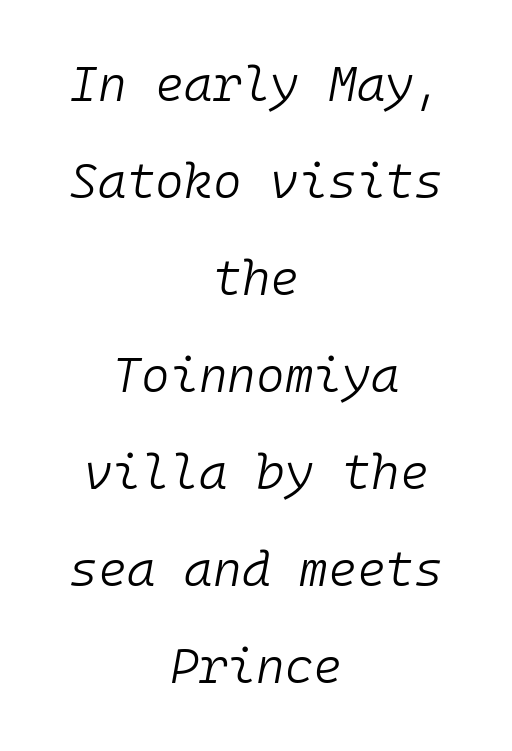
The image shows 49 px light type, italic (leaning right), monospaced; set centered, loose line spacing (1.98x), normal letter spacing, not underlined; low stroke contrast and a medium x-height.
